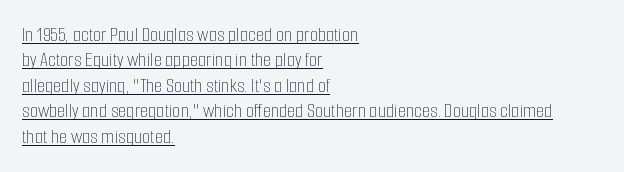
{"italic": "no", "bold": "no", "underline": "yes", "align": "left", "line_spacing_ratio": 1.21, "letter_spacing": "normal", "letter_spacing_em": 0.0, "glyph_px": 21}
